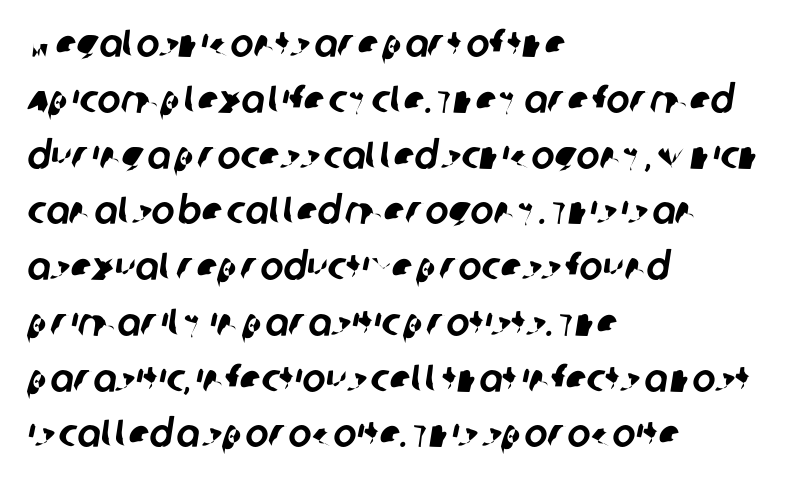
A sans-serif font was chosen for this passage. One-word summary of the alignment: left. Students, note that the glyphs here touch the page at normal intervals. What's the leading like? Ordinary, nothing unusual.
